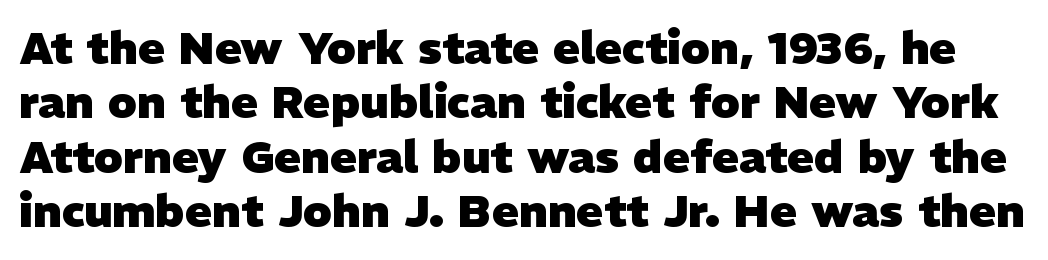
On the weight axis this lands at bold, roughly 700. The passage shown is not underscored anywhere. A sans-serif font was chosen for this passage. Observe the ordinary spacing: letters are neighbours, not strangers. Character widths vary here, with narrow letters taking less room than wide ones.
